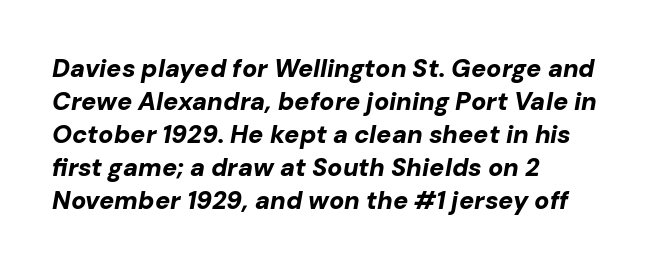
{"italic": "yes", "lean": "right", "slant_degrees": 10, "bold": "yes", "underline": "no", "align": "left", "line_spacing": "normal", "line_spacing_ratio": 1.32, "letter_spacing": "normal", "letter_spacing_em": 0.0, "glyph_px": 25}
